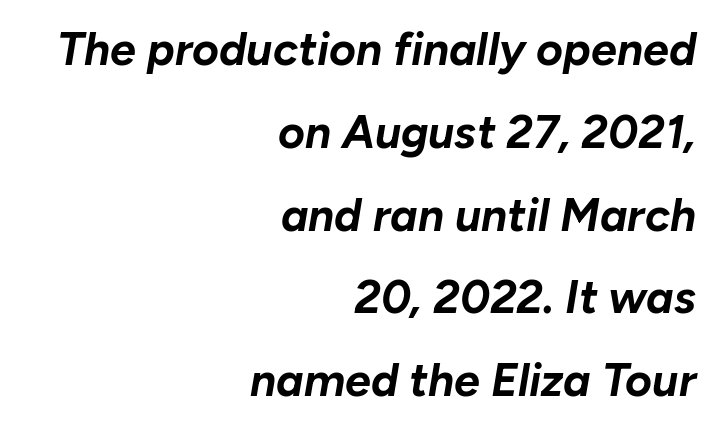
The image shows 46 px bold type, italic (leaning right); set right-aligned, line spacing 1.8x, normal letter spacing, not underlined; low stroke contrast and a medium x-height.
